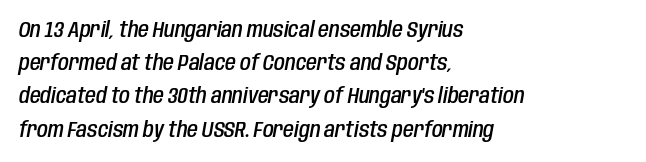
Caption: standard tracking, unaltered. These lines stack with their left ends in a neat column. Regular leading. The axis of the letterforms is tilted away from vertical. As a designer I'd log this as weight 600, semibold.
